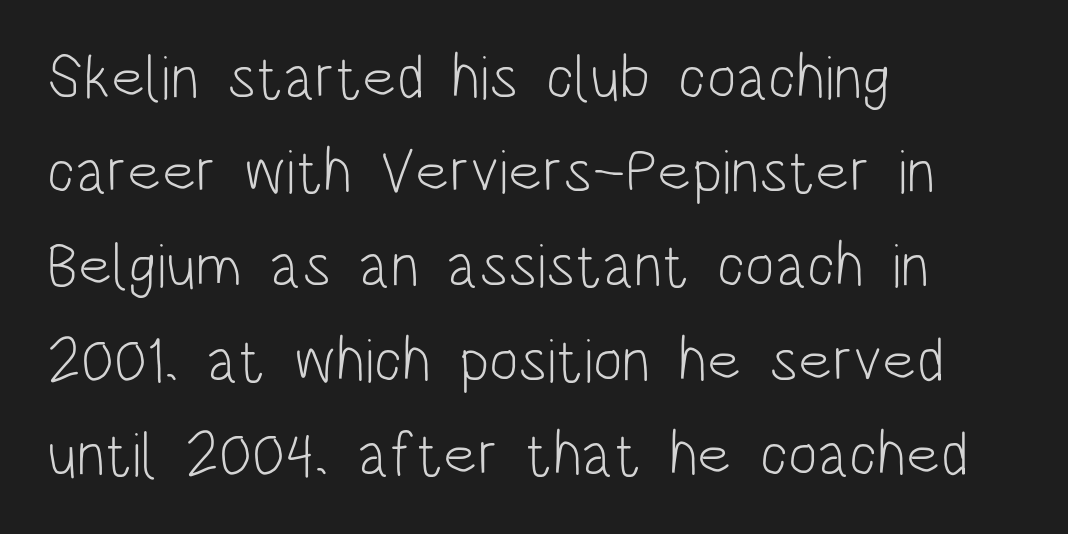
The line-height multiplier appears to be the usual default. The passage shown is typed in a proportional face where columns would drift. Spacing between characters is what you'd get straight out of the box. Serif or sans? Sans — the stroke terminals are bare. The compositor pushed each line to the left boundary. Check under the words: just untouched page.
